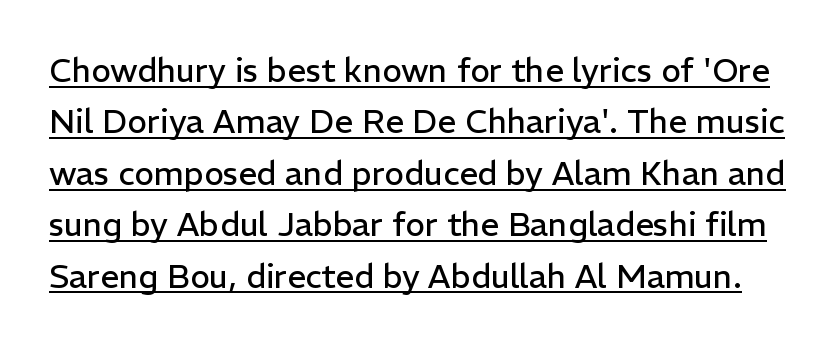
The image shows 33 px regular-weight sans-serif type, upright; set normal line spacing (1.56x), normal letter spacing, underlined; low stroke contrast and a medium x-height.
